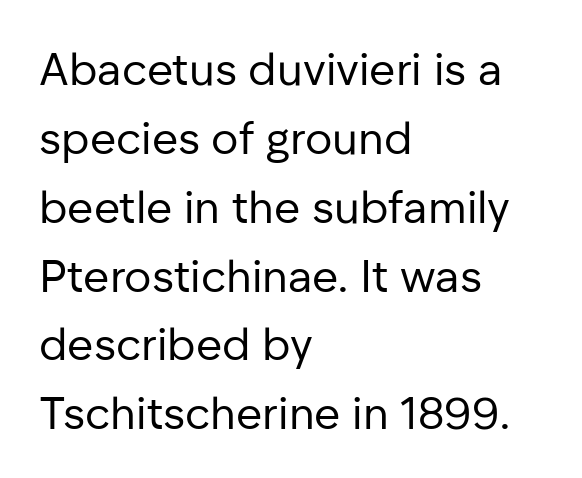
Q: Is the text bold? A: No.
Q: Is the text italic (slanted)? A: No, it is upright.
Q: Is the typeface a serif or a sans-serif typeface? A: Sans-serif.
Q: Is the text underlined? A: No.
Q: How is the paragraph aligned? A: Left-aligned.
Q: Is the spacing between letters normal or unusually wide? A: Normal.
Q: Is the spacing between lines tight, normal or loose? A: Normal.
Q: Width (condensed, normal, or wide)? A: Normal.
Q: Stroke contrast? A: Low.
Q: x-height? A: Medium.
Q: Monospaced? A: No.
